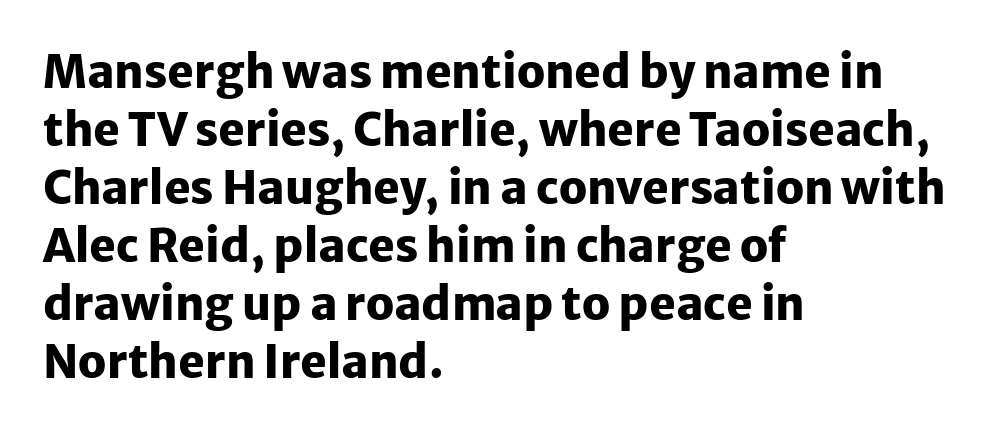
Q: Is the text bold? A: Yes.
Q: Is the text italic (slanted)? A: No, it is upright.
Q: Is the typeface a serif or a sans-serif typeface? A: Sans-serif.
Q: Is the text underlined? A: No.
Q: How is the paragraph aligned? A: Left-aligned.
Q: Is the spacing between letters normal or unusually wide? A: Normal.
Q: Is the spacing between lines tight, normal or loose? A: Normal.
Q: Width (condensed, normal, or wide)? A: Normal.
Q: Stroke contrast? A: Low.
Q: x-height? A: Medium.
Q: Monospaced? A: No.
